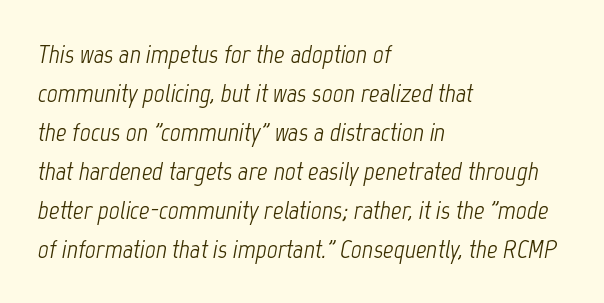
The passage shown is not underscored anywhere. Looking at the ascenders, they clearly lean. Heft: none added — not bold. One-word summary of the alignment: left.
